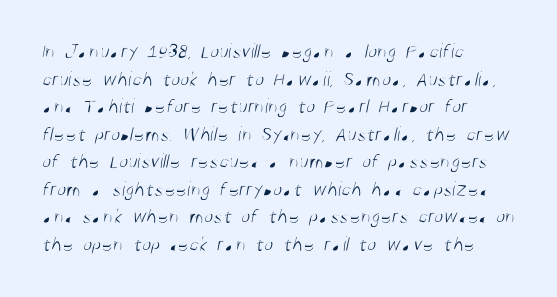
Q: Is the text bold? A: No.
Q: Is the text underlined? A: No.
Q: How is the paragraph aligned? A: Left-aligned.
Q: Is the spacing between letters normal or unusually wide? A: Normal.
Q: Is the spacing between lines tight, normal or loose? A: Normal.
